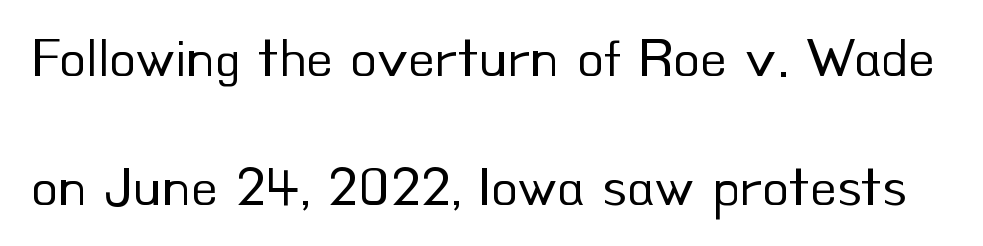
{"serif": "no", "italic": "no", "bold": "no", "weight": "regular", "width": "normal", "stroke_contrast": "low", "x_height": "small", "monospaced": "no", "underline": "no", "line_spacing": "loose", "line_spacing_ratio": 2.34, "letter_spacing": "normal", "letter_spacing_em": 0.0, "glyph_px": 55}
